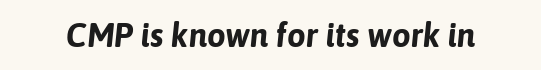
The image shows 33 px bold type, italic (leaning right); set normal letter spacing, not underlined; low stroke contrast and a medium x-height.
